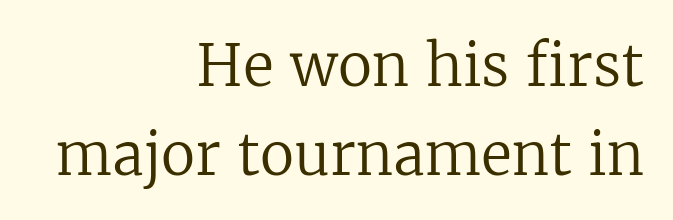
{"serif": "yes", "italic": "no", "bold": "no", "weight": "regular", "width": "normal", "stroke_contrast": "low", "x_height": "medium", "monospaced": "no", "underline": "no", "align": "right", "line_spacing": "normal", "line_spacing_ratio": 1.56, "letter_spacing": "normal", "letter_spacing_em": 0.0, "glyph_px": 57}
